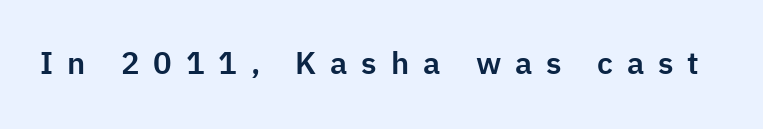
Quick note: underline off. Substantial extra tracking has been applied to these lines. Regarding serifs, this sample does without them. Spacing verdict: proportional, widths tailored to each character. Italic: no, the glyphs are upright roman.
